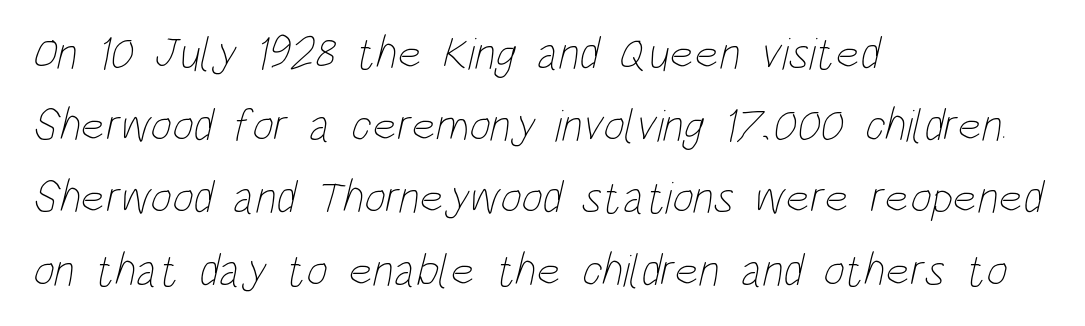
Q: Is the text bold? A: No.
Q: Is the text underlined? A: No.
Q: How is the paragraph aligned? A: Left-aligned.
Q: Is the spacing between letters normal or unusually wide? A: Normal.
Q: Is the spacing between lines tight, normal or loose? A: Normal.
Q: Width (condensed, normal, or wide)? A: Condensed.
Q: Stroke contrast? A: Low.
Q: x-height? A: Large.
Q: Monospaced? A: No.
